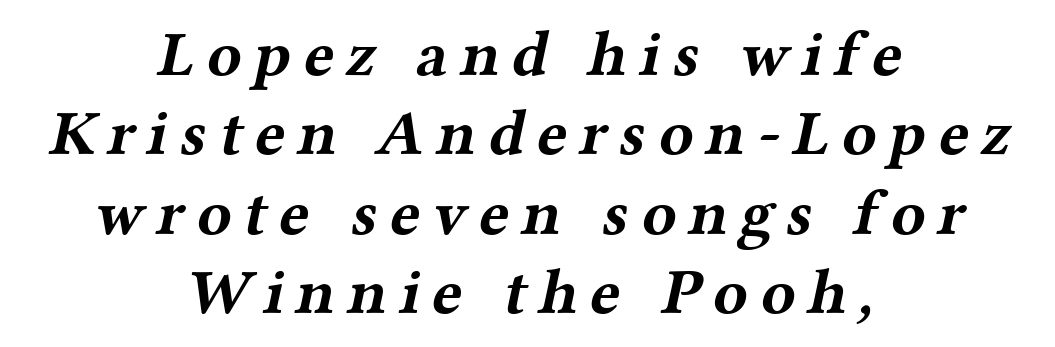
{"serif": "yes", "bold": "yes", "weight": "bold", "width": "wide", "stroke_contrast": "medium", "x_height": "medium", "monospaced": "no", "underline": "no", "align": "center", "line_spacing_ratio": 1.24, "glyph_px": 64}
